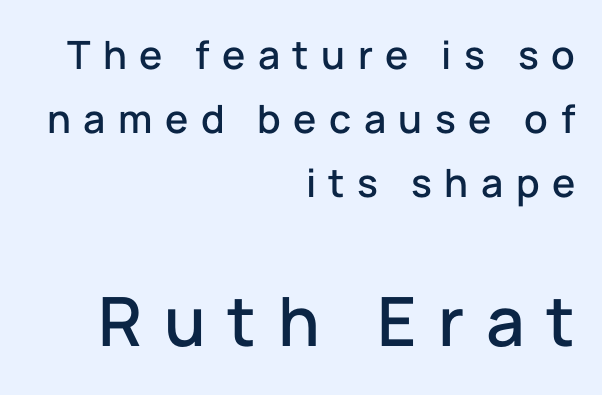
The image shows 68 px sans-serif type, upright; set right-aligned, normal line spacing (1.64x), unusually wide letter spacing (+0.32 em), not underlined; the second (bottom) block is 1.74x larger; low stroke contrast and a medium x-height.
